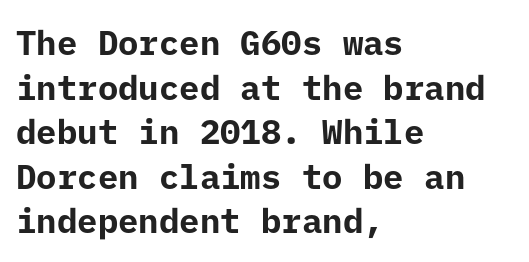
{"serif": "no", "italic": "no", "bold": "yes", "weight": "bold", "width": "normal", "stroke_contrast": "low", "x_height": "medium", "underline": "no", "align": "left", "line_spacing": "normal", "line_spacing_ratio": 1.31, "letter_spacing": "normal", "letter_spacing_em": 0.0, "glyph_px": 34}
